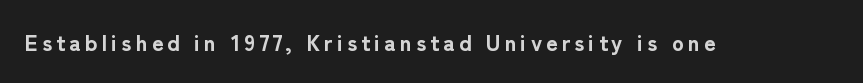
Q: Is the text bold? A: Yes.
Q: Is the text italic (slanted)? A: No, it is upright.
Q: Is the text underlined? A: No.
